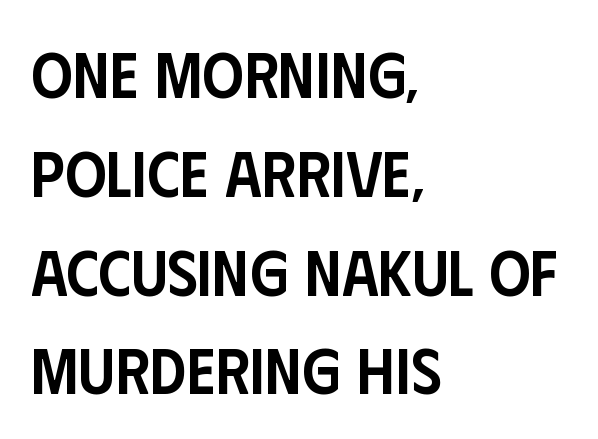
Regular leading. Line beginnings align vertically; line endings do not. If you drew a line through each stem, it would be perfectly vertical. Note the varied advance widths — an 'i' is clearly narrower than an 'm'. The horizontal fit of the characters is conventional and even.
